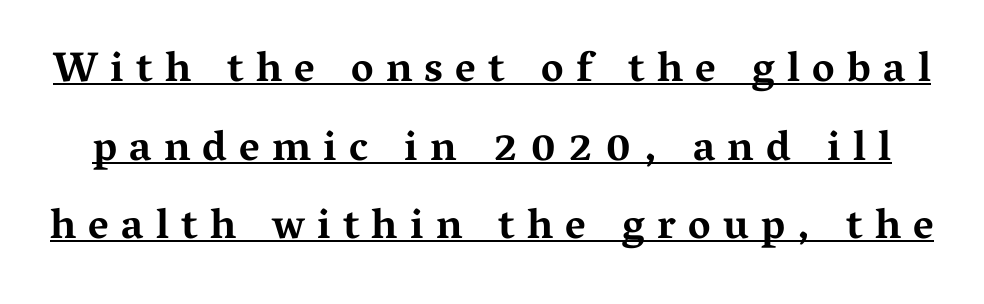
The image shows 42 px bold, wide serif type, upright; set line spacing 1.87x, unusually wide letter spacing (+0.29 em), underlined; medium stroke contrast and a medium x-height.
